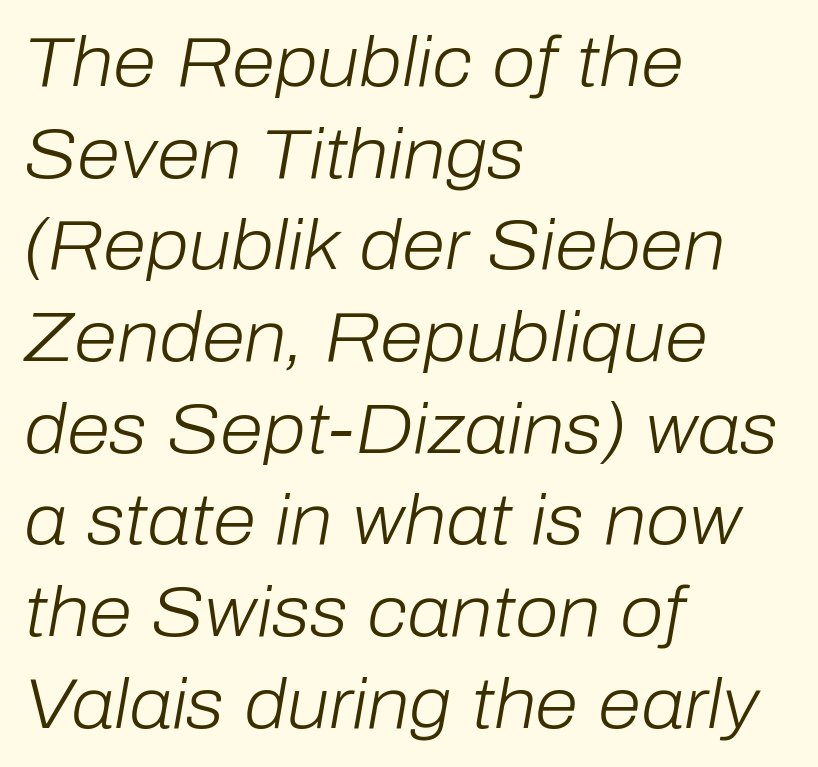
The image shows 70 px light type, italic (leaning right); set left-aligned, normal line spacing (1.31x), normal letter spacing, not underlined; low stroke contrast and a medium x-height.
